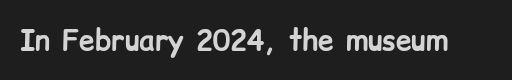
The image shows 28 px bold sans-serif type, upright; set normal letter spacing, not underlined; low stroke contrast and a medium x-height.
